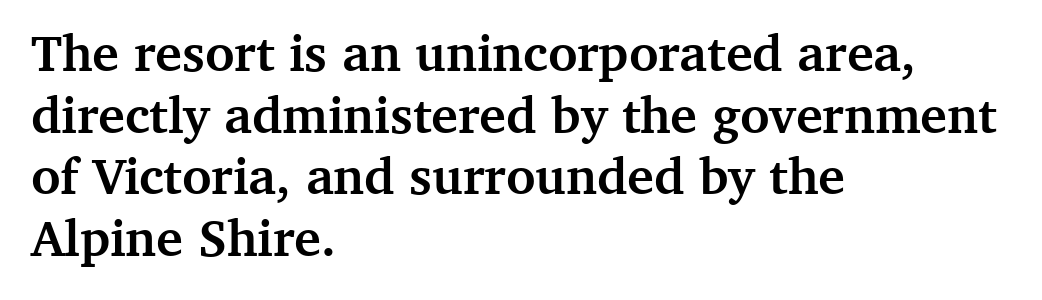
The image shows 51 px semibold serif type, upright; set left-aligned, line spacing 1.21x, normal letter spacing, not underlined; medium stroke contrast and a medium x-height.
